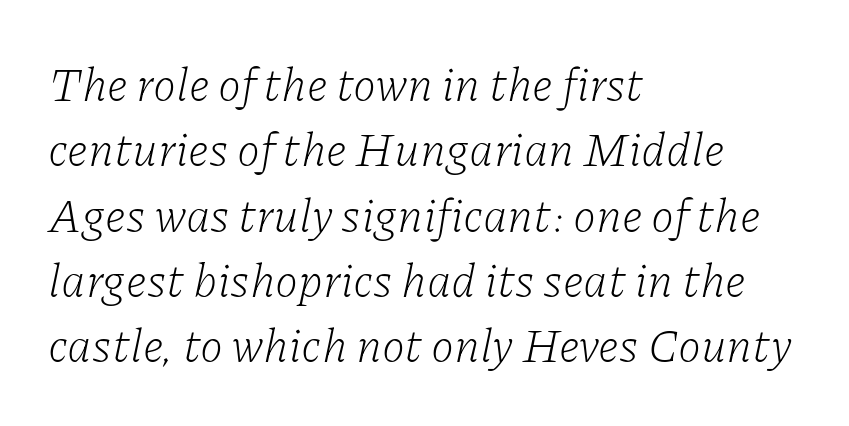
The image shows 47 px light serif type, italic (leaning right); set left-aligned, normal line spacing (1.39x), normal letter spacing, not underlined; low stroke contrast and a medium x-height.
